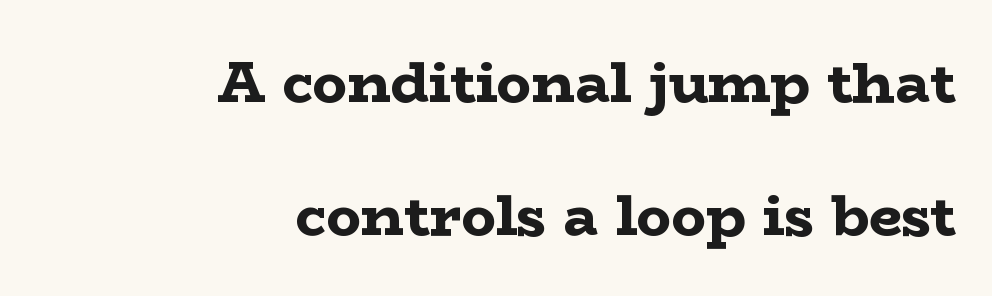
Each letter's strokes conclude with small projecting serifs. No extra tracking has been applied to these lines. These lines were composed using upright roman letters. The lines are quadded right. The face used here is proportionally spaced, like ordinary book or web type.
